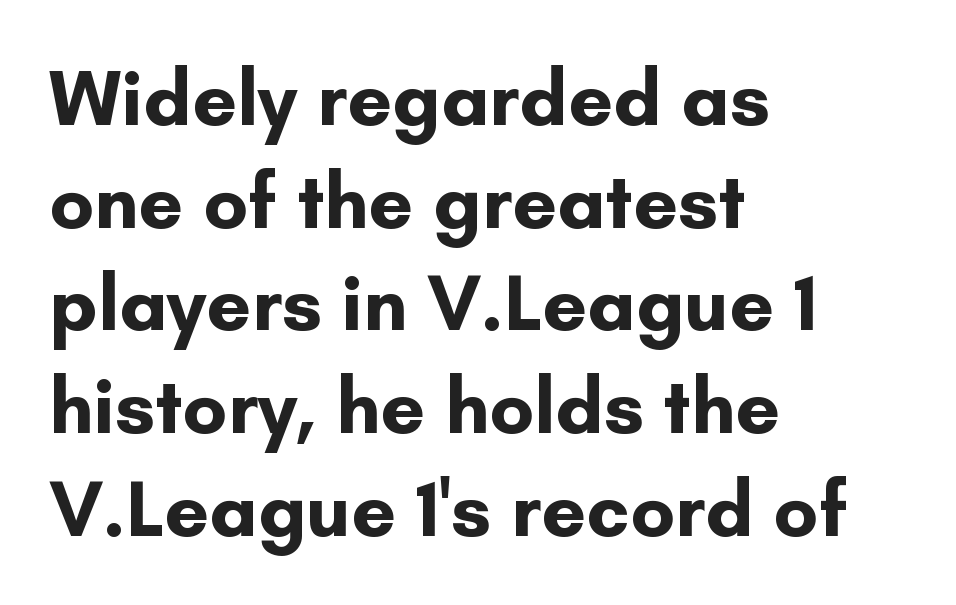
Q: Is the text bold? A: Yes.
Q: Is the text italic (slanted)? A: No, it is upright.
Q: Is the typeface a serif or a sans-serif typeface? A: Sans-serif.
Q: Is the text underlined? A: No.
Q: How is the paragraph aligned? A: Left-aligned.
Q: Is the spacing between letters normal or unusually wide? A: Normal.
Q: Is the spacing between lines tight, normal or loose? A: Normal.
Q: Width (condensed, normal, or wide)? A: Normal.
Q: Stroke contrast? A: Low.
Q: x-height? A: Small.
Q: Monospaced? A: No.
